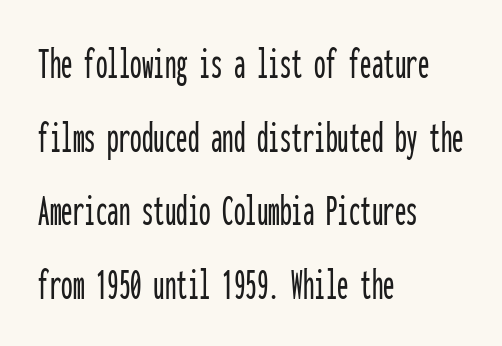
{"serif": "no", "italic": "no", "width": "condensed", "stroke_contrast": "low", "x_height": "medium", "monospaced": "yes", "underline": "no", "align": "left", "line_spacing": "normal", "line_spacing_ratio": 1.6, "letter_spacing": "normal", "letter_spacing_em": 0.0, "glyph_px": 46}
